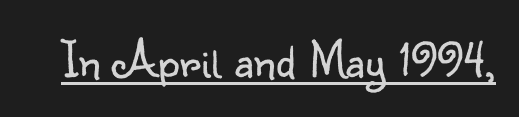
{"serif": "no", "italic": "no", "bold": "no", "weight": "light", "width": "normal", "stroke_contrast": "low", "x_height": "small", "monospaced": "no", "underline": "yes", "letter_spacing": "normal", "letter_spacing_em": 0.0, "glyph_px": 53}
